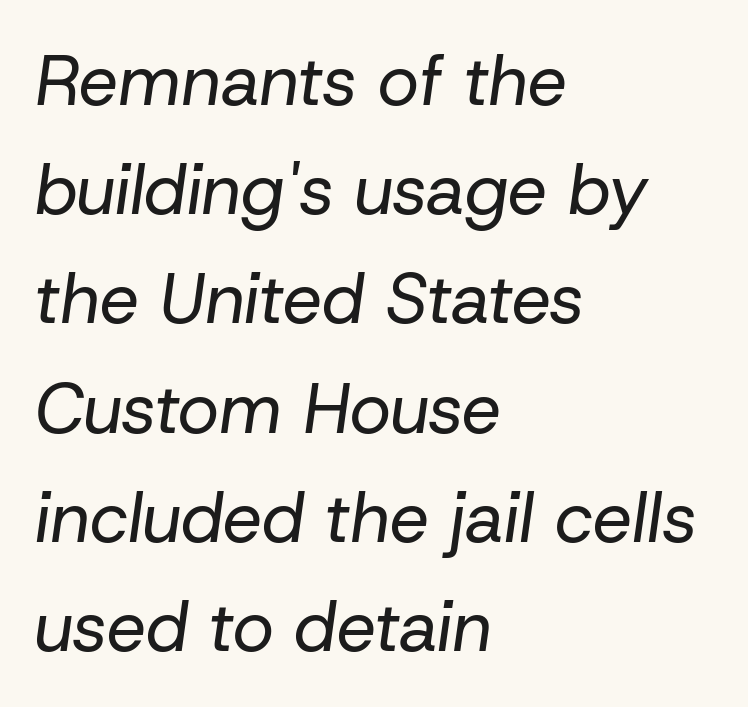
Quick note: underline off. What stands out about the letter spacing? Nothing — it is the standard amount. Letters have the restrained weight of plain body copy at most. Leftover space on each line is placed entirely after the last word.
